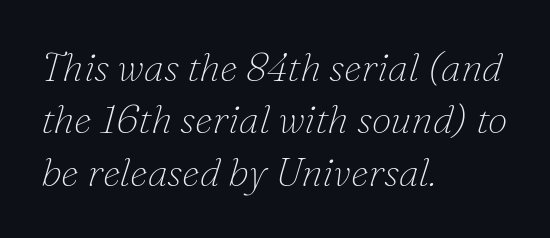
The image shows 40 px thin serif type, italic (leaning right); set left-aligned, normal line spacing (1.31x), normal letter spacing, not underlined; low stroke contrast and a small x-height.
